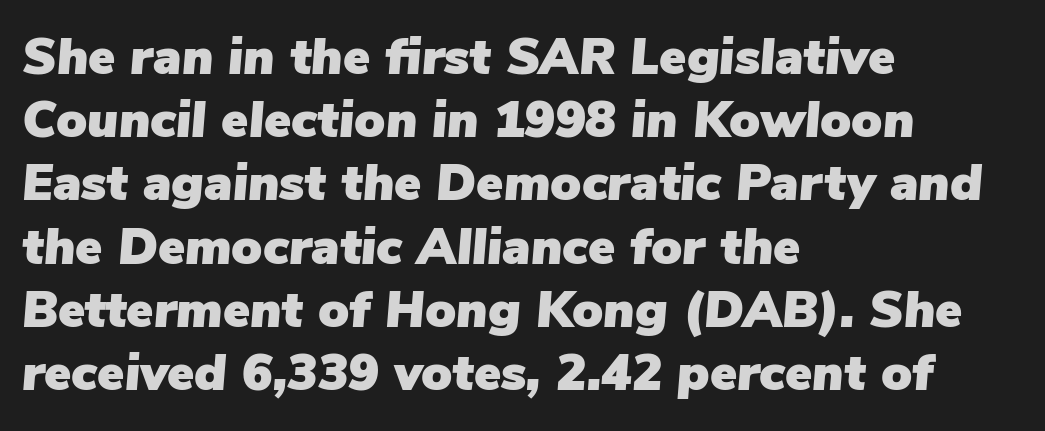
Q: Is the text italic (slanted)? A: Yes, it leans right by about 5 degrees.
Q: Is the text underlined? A: No.
Q: How is the paragraph aligned? A: Left-aligned.
Q: Is the spacing between letters normal or unusually wide? A: Normal.
Q: Width (condensed, normal, or wide)? A: Normal.
Q: Stroke contrast? A: Low.
Q: x-height? A: Medium.
Q: Monospaced? A: No.
